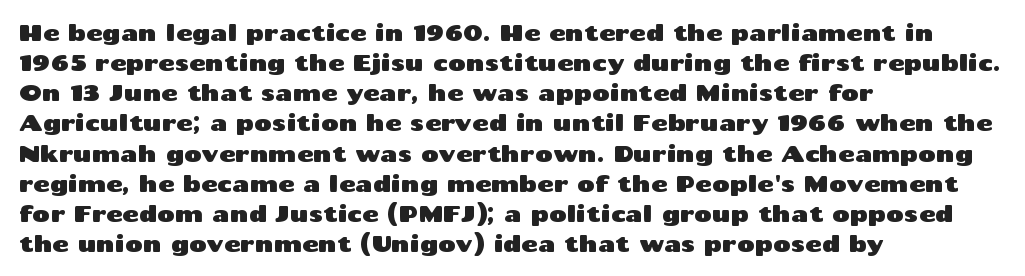
{"italic": "no", "underline": "no", "align": "left", "line_spacing": "normal", "line_spacing_ratio": 1.37, "letter_spacing": "normal", "letter_spacing_em": 0.0, "glyph_px": 22}
